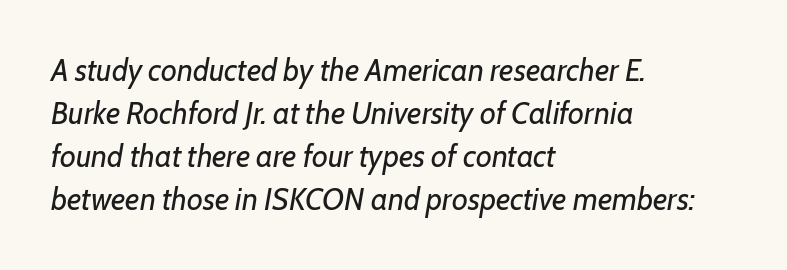
Q: Is the text bold? A: No.
Q: Is the text italic (slanted)? A: Yes, it leans right by about 7 degrees.
Q: Is the text underlined? A: No.
Q: How is the paragraph aligned? A: Left-aligned.
Q: Is the spacing between letters normal or unusually wide? A: Normal.
Q: Is the spacing between lines tight, normal or loose? A: Normal.
Q: Width (condensed, normal, or wide)? A: Normal.
Q: Stroke contrast? A: Low.
Q: x-height? A: Medium.
Q: Monospaced? A: No.
